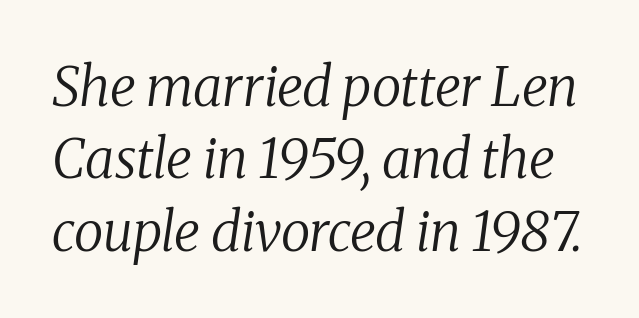
The image shows 54 px regular-weight serif type, italic (leaning right); set normal line spacing (1.34x), normal letter spacing, not underlined; medium stroke contrast and a medium x-height.
